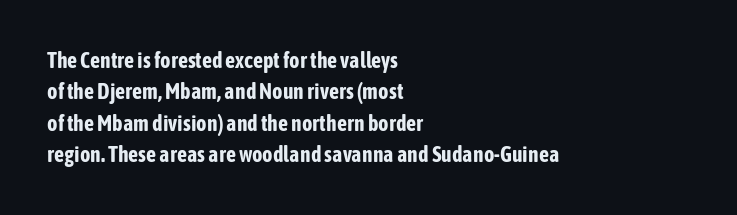
Q: Is the text bold? A: Yes.
Q: Is the text italic (slanted)? A: No, it is upright.
Q: Is the text underlined? A: No.
Q: How is the paragraph aligned? A: Left-aligned.
Q: Is the spacing between letters normal or unusually wide? A: Normal.
Q: Is the spacing between lines tight, normal or loose? A: Normal.
